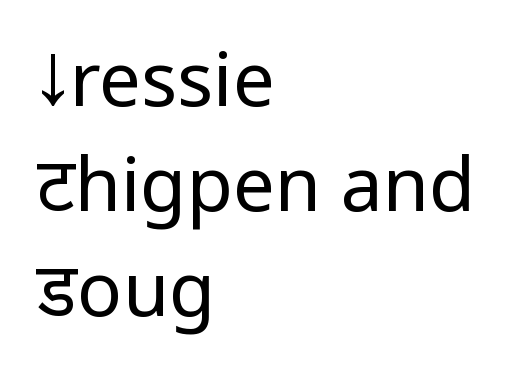
{"serif": "no", "italic": "no", "bold": "no", "weight": "regular", "width": "condensed", "stroke_contrast": "low", "underline": "no", "align": "left", "line_spacing": "normal", "line_spacing_ratio": 1.4, "letter_spacing": "normal", "letter_spacing_em": 0.0, "glyph_px": 75}
